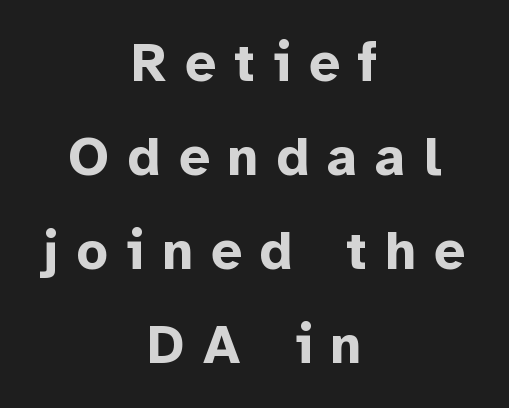
The image shows 54 px bold sans-serif type, upright; set centered, line spacing 1.74x, unusually wide letter spacing (+0.34 em), not underlined; low stroke contrast and a medium x-height.
